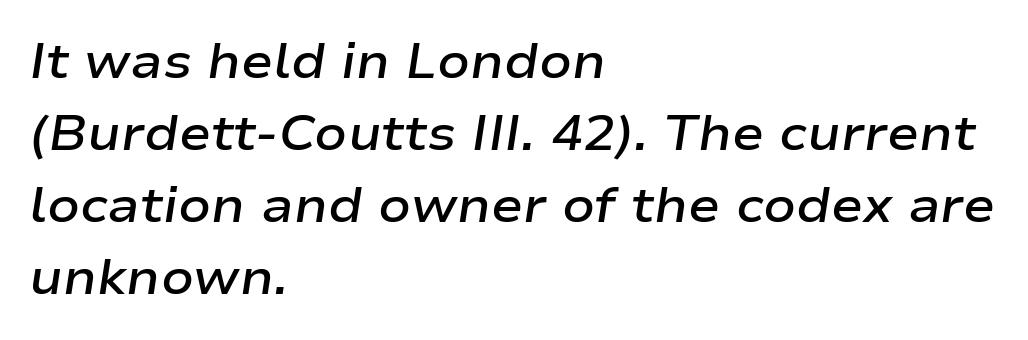
The image shows 48 px semibold, wide type, italic (leaning right); set left-aligned, normal line spacing (1.5x), normal letter spacing, not underlined; low stroke contrast and a medium x-height.
